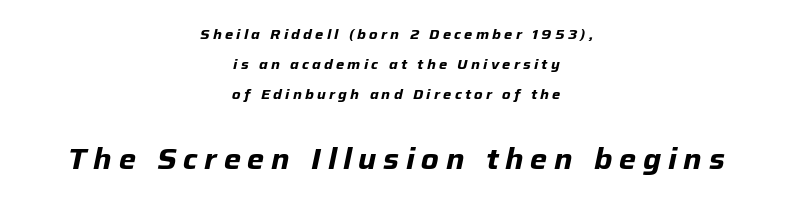
How are the letters spaced? Widely, with obvious added tracking. The rendering enlarges the type as you move from the upper chunk to the lower. A great deal of white space separates one row of letters from the next. The axis of the letterforms is tilted away from vertical. A centered setting, common on invitations and titles, is used for this passage. Its strokes are broad and dark, the hallmark of bold type.
